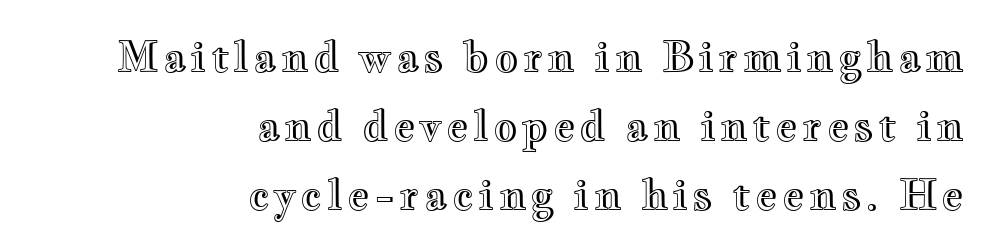
The image shows 42 px wide type, upright; set right-aligned, normal line spacing (1.64x), not underlined; a small x-height.
